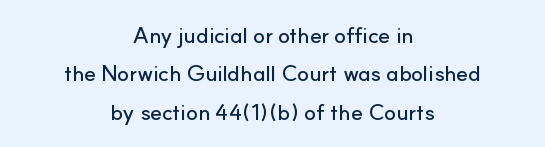
Standard letterfit; no display-style spreading of the glyphs. Italic? Not at all — the glyphs are vertical. Casual observation: everything's sitting right in the middle. Words float on clear page, feet unadorned.
